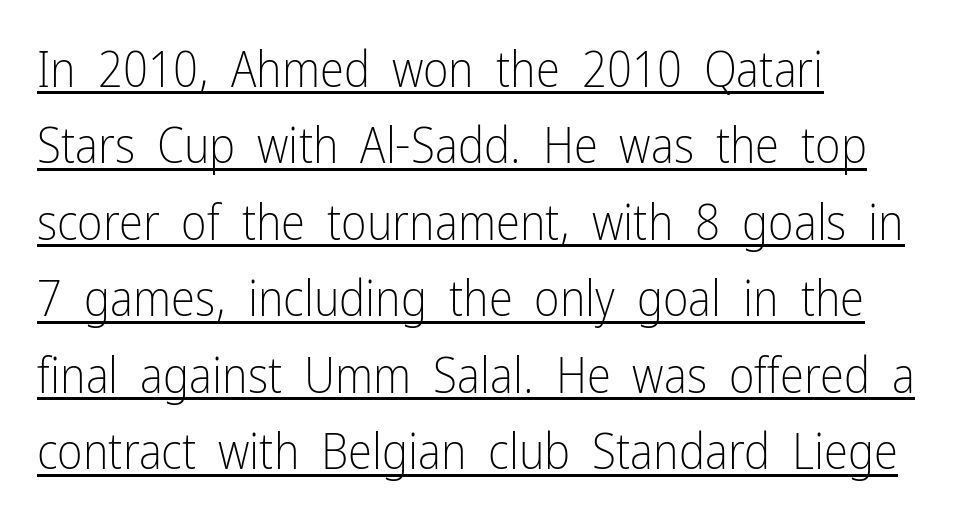
The rendering shows plain stroke endings on the letterforms — a sans-serif design. Ordinary non-slanted type is in use. Summary of vertical rhythm: regular, with standard interline spacing. The passage is arranged the way most books set body copy — flush left.
